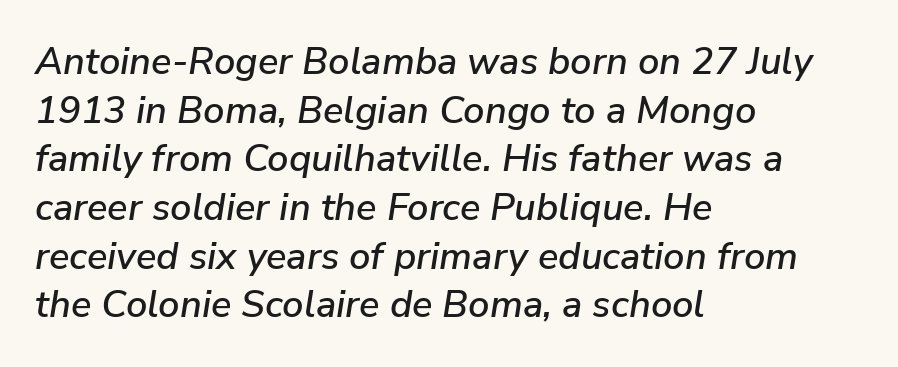
Q: Is the text italic (slanted)? A: Yes, it leans right by about 9 degrees.
Q: Is the text underlined? A: No.
Q: How is the paragraph aligned? A: Left-aligned.
Q: Is the spacing between letters normal or unusually wide? A: Normal.
Q: Is the spacing between lines tight, normal or loose? A: Normal.
Q: Width (condensed, normal, or wide)? A: Normal.
Q: Stroke contrast? A: Low.
Q: x-height? A: Medium.
Q: Monospaced? A: No.
